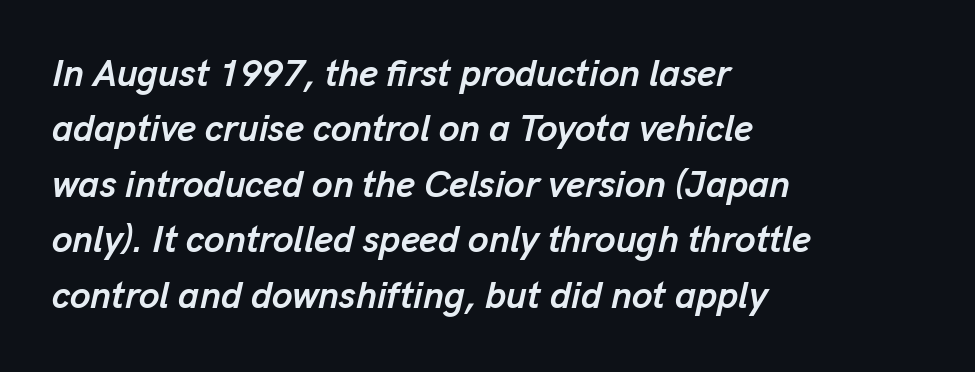
{"italic": "yes", "lean": "right", "slant_degrees": 13, "bold": "yes", "weight": "semibold", "width": "normal", "stroke_contrast": "low", "x_height": "medium", "monospaced": "no", "underline": "no", "align": "left", "line_spacing": "normal", "line_spacing_ratio": 1.5, "letter_spacing": "normal", "letter_spacing_em": 0.0, "glyph_px": 37}
